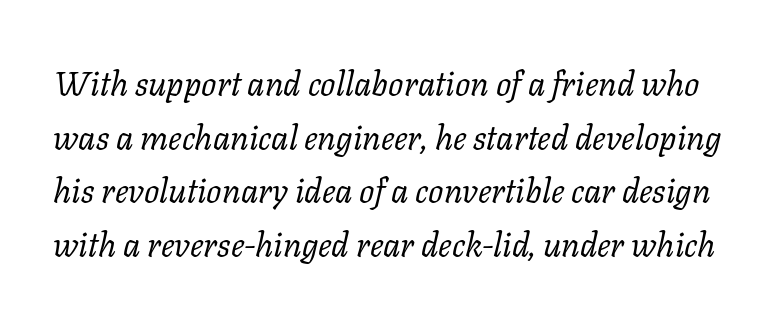
Q: Is the text bold? A: No.
Q: Is the text italic (slanted)? A: Yes, it leans right by about 11 degrees.
Q: Is the typeface a serif or a sans-serif typeface? A: Serif.
Q: Is the text underlined? A: No.
Q: Is the spacing between letters normal or unusually wide? A: Normal.
Q: Is the spacing between lines tight, normal or loose? A: Normal.
Q: Width (condensed, normal, or wide)? A: Normal.
Q: Stroke contrast? A: Low.
Q: x-height? A: Medium.
Q: Monospaced? A: No.
